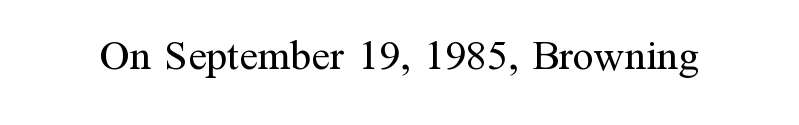
The image shows 42 px regular-weight serif type, upright; set normal letter spacing, not underlined; medium stroke contrast and a medium x-height.
